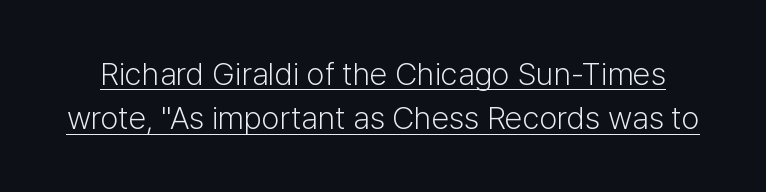
The image shows 32 px light sans-serif type, upright; set normal line spacing (1.39x), normal letter spacing, underlined; low stroke contrast and a medium x-height.
